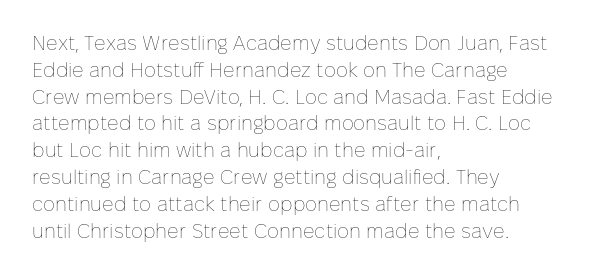
The image shows 20 px text type, upright; set left-aligned, normal line spacing (1.34x), normal letter spacing, not underlined.
